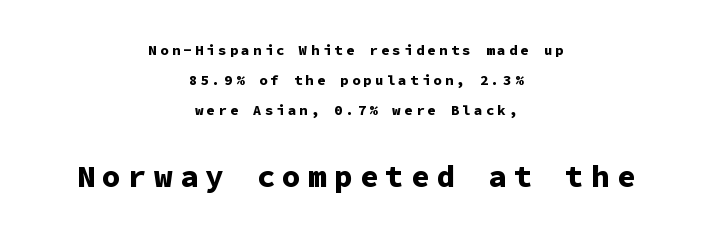
Q: Is the text bold? A: Yes.
Q: Is the text italic (slanted)? A: No, it is upright.
Q: Is the typeface a serif or a sans-serif typeface? A: Sans-serif.
Q: Is the text underlined? A: No.
Q: How is the paragraph aligned? A: Centered.
Q: Is the spacing between letters normal or unusually wide? A: Unusually wide.
Q: Is the spacing between lines tight, normal or loose? A: Loose.
Q: Which block of text is set in a larger size, the first (top) or the second (bottom)? A: The second (bottom) one.
Q: Width (condensed, normal, or wide)? A: Normal.
Q: Stroke contrast? A: Low.
Q: x-height? A: Medium.
Q: Monospaced? A: Yes.
